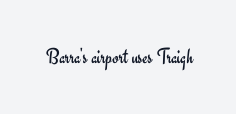
Q: Is the text bold? A: No.
Q: Is the text italic (slanted)? A: Yes.
Q: Is the text underlined? A: No.
Q: Is the spacing between letters normal or unusually wide? A: Normal.
